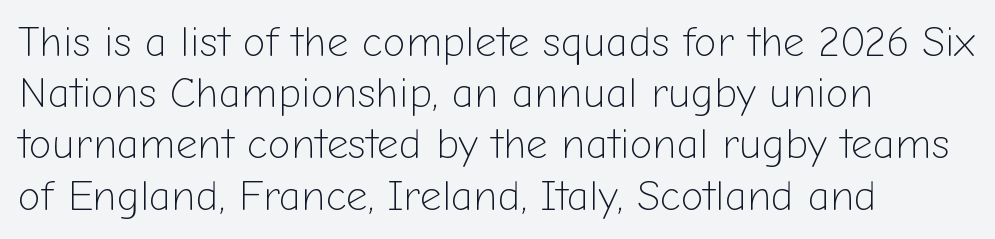
{"serif": "no", "italic": "no", "bold": "no", "weight": "light", "width": "normal", "stroke_contrast": "low", "x_height": "medium", "monospaced": "no", "underline": "no", "align": "left", "line_spacing_ratio": 1.22, "letter_spacing": "normal", "letter_spacing_em": 0.0, "glyph_px": 42}
